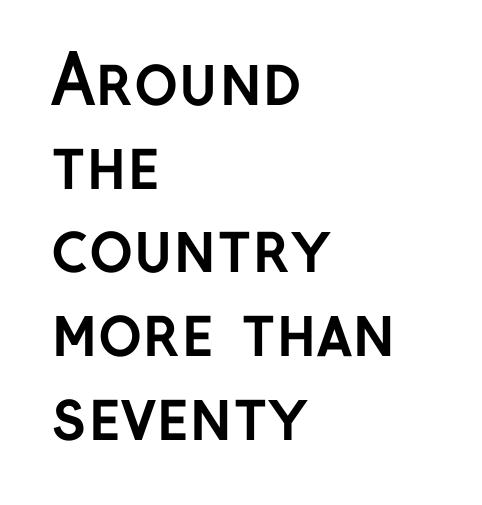
Q: Is the text bold? A: Yes.
Q: Is the text italic (slanted)? A: No, it is upright.
Q: Is the typeface a serif or a sans-serif typeface? A: Sans-serif.
Q: Is the text underlined? A: No.
Q: How is the paragraph aligned? A: Left-aligned.
Q: Is the spacing between letters normal or unusually wide? A: Normal.
Q: Is the spacing between lines tight, normal or loose? A: Normal.
Q: Width (condensed, normal, or wide)? A: Normal.
Q: Stroke contrast? A: Low.
Q: x-height? A: Medium.
Q: Monospaced? A: No.
